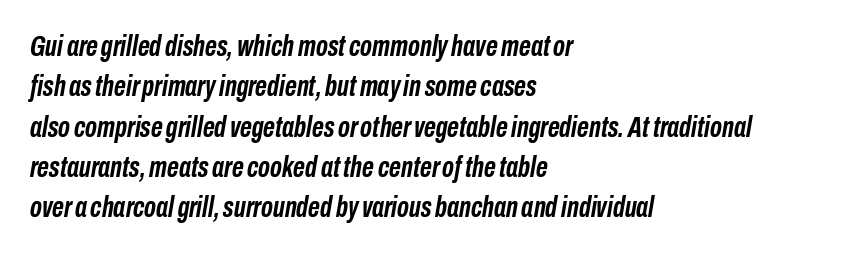
{"italic": "yes", "lean": "right", "slant_degrees": 10, "bold": "yes", "weight": "semibold", "width": "condensed", "stroke_contrast": "low", "x_height": "medium", "monospaced": "no", "underline": "no", "align": "left", "line_spacing": "normal", "line_spacing_ratio": 1.39, "letter_spacing": "normal", "letter_spacing_em": 0.0, "glyph_px": 29}
